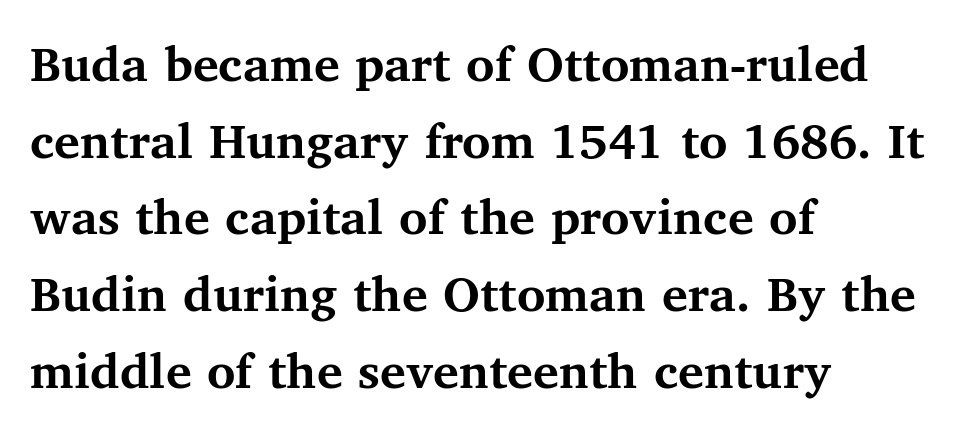
{"serif": "yes", "italic": "no", "bold": "yes", "weight": "semibold", "width": "normal", "stroke_contrast": "medium", "x_height": "medium", "monospaced": "no", "underline": "no", "align": "left", "line_spacing": "normal", "line_spacing_ratio": 1.42, "letter_spacing": "normal", "letter_spacing_em": 0.0, "glyph_px": 54}
